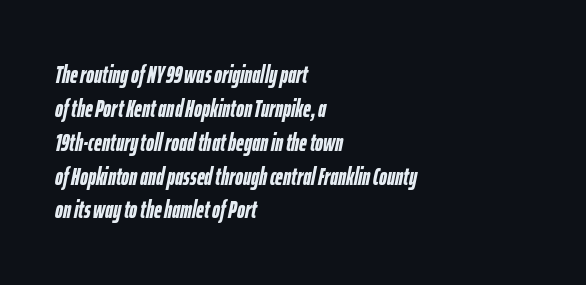
The image shows 24 px bold type, italic (leaning right); set left-aligned, normal line spacing (1.41x), normal letter spacing, not underlined.
